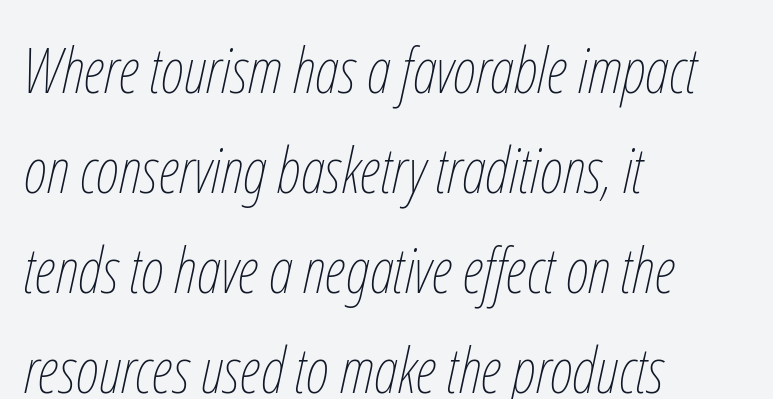
The image shows 64 px thin, condensed type, italic (leaning right); set left-aligned, normal line spacing (1.56x), normal letter spacing, not underlined; low stroke contrast and a medium x-height.
